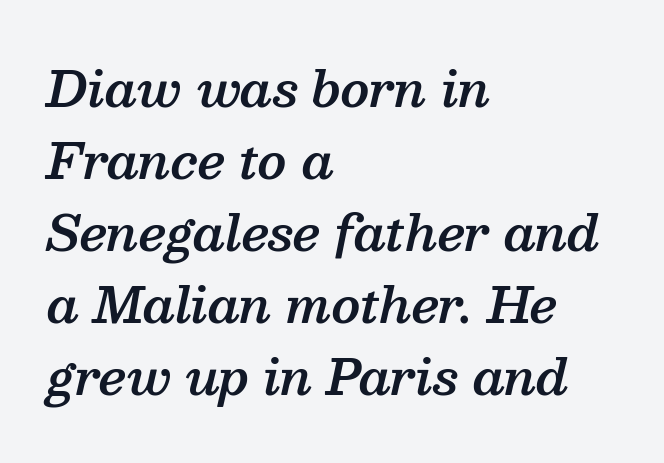
Q: Is the text bold? A: Semi-bold.
Q: Is the text italic (slanted)? A: Yes, it leans right by about 13 degrees.
Q: Is the typeface a serif or a sans-serif typeface? A: Serif.
Q: Is the text underlined? A: No.
Q: How is the paragraph aligned? A: Left-aligned.
Q: Is the spacing between letters normal or unusually wide? A: Normal.
Q: Is the spacing between lines tight, normal or loose? A: Normal.
Q: Width (condensed, normal, or wide)? A: Normal.
Q: Stroke contrast? A: Medium.
Q: x-height? A: Medium.
Q: Monospaced? A: No.
